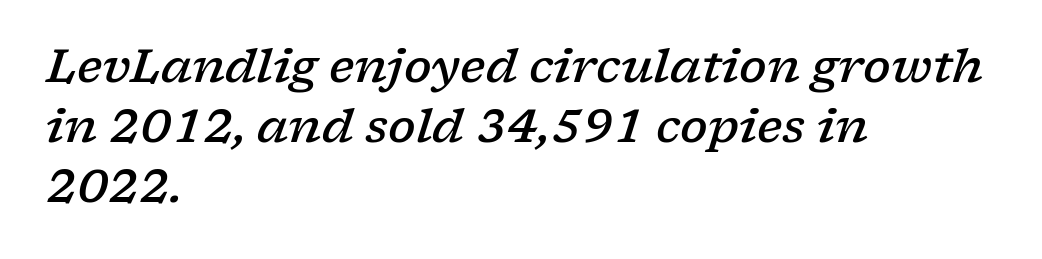
Every character sits at an angle, as italics do. Caption: standard tracking, unaltered. The block of text has a typical density, with ordinary space between rows. The rendering uses a semibold face; strokes are thickened but not to full bold.
